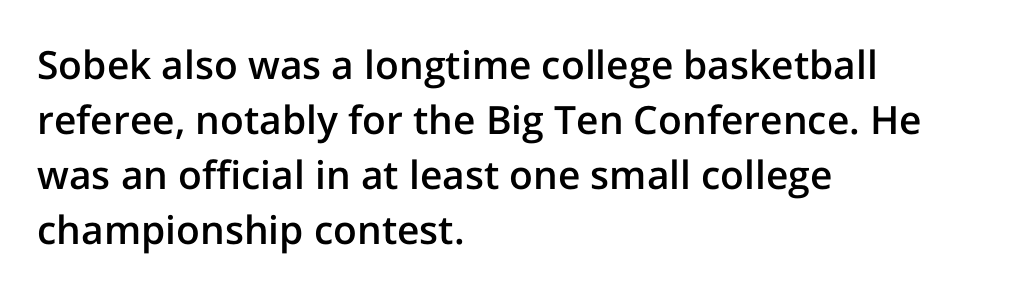
Type style note: lacks serifs. Tracking value appears to be zero — textbook default spacing. This is the regular roman posture of the typeface. Here the designer chose a conventional face with non-uniform glyph widths. Is there much room between lines? A standard amount, neither cramped nor airy. Every letter is mildly thick-stroked: semibold rather than bold.
